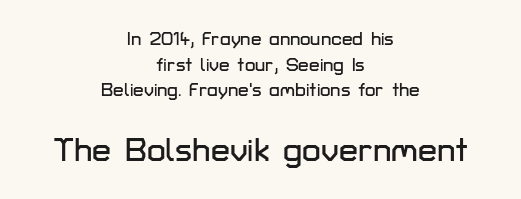
The image shows 34 px sans-serif type, upright; set centered, normal line spacing (1.35x), normal letter spacing, not underlined; the second (bottom) block is 1.79x larger; low stroke contrast and a medium x-height.
